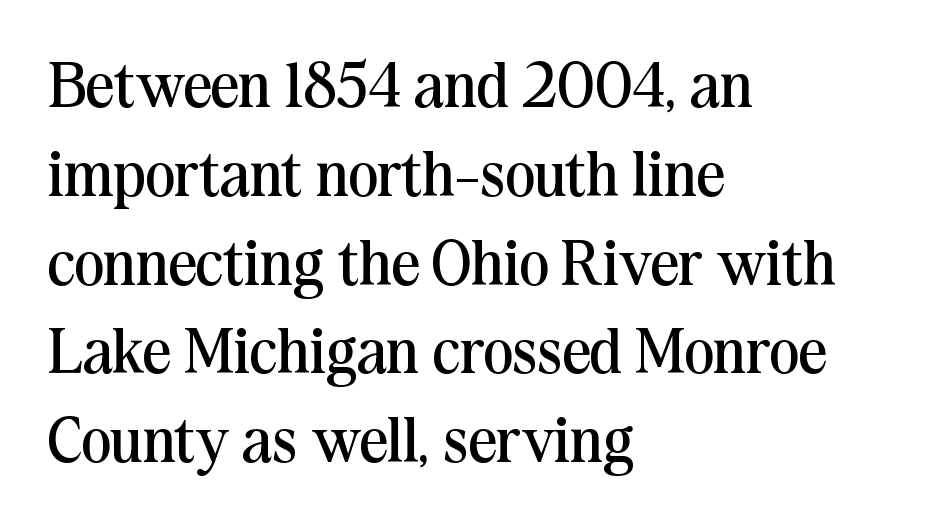
How would I describe the line gaps? Plain and ordinary. Inter-character spacing is left at the font's built-in metrics. Any mark beneath the type? The region is blank. The lines in this sample share a left origin and differ only in where they stop. Characters remain perfectly vertical along every line.
